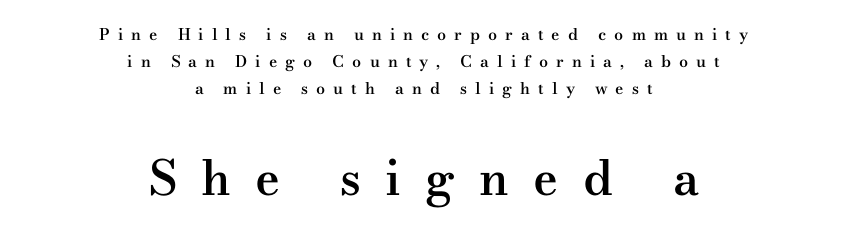
The image shows 48 px semibold, wide serif type, upright; set centered, normal line spacing (1.68x), unusually wide letter spacing (+0.5 em), not underlined; the second (bottom) block is 3.0x larger; medium stroke contrast and a small x-height.
